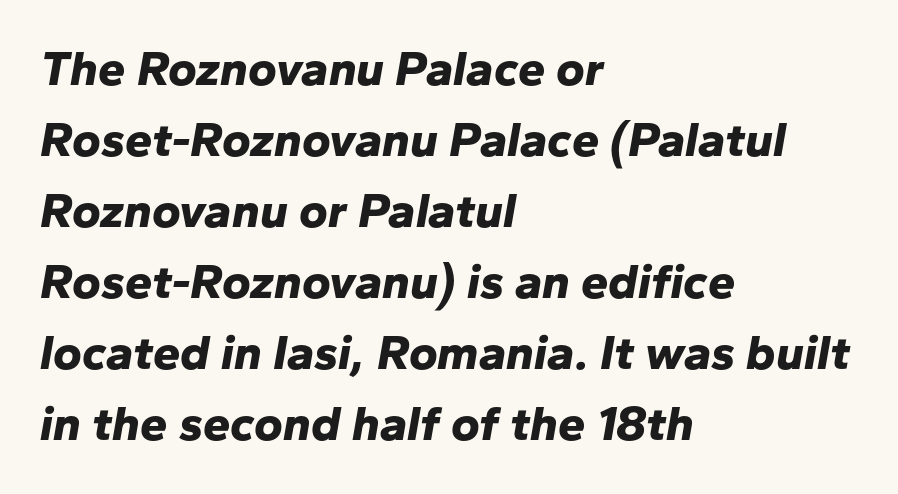
Q: Is the text bold? A: Yes.
Q: Is the text italic (slanted)? A: Yes, it leans right by about 10 degrees.
Q: Is the text underlined? A: No.
Q: How is the paragraph aligned? A: Left-aligned.
Q: Is the spacing between letters normal or unusually wide? A: Normal.
Q: Is the spacing between lines tight, normal or loose? A: Normal.
Q: Width (condensed, normal, or wide)? A: Normal.
Q: Stroke contrast? A: Low.
Q: x-height? A: Medium.
Q: Monospaced? A: No.
